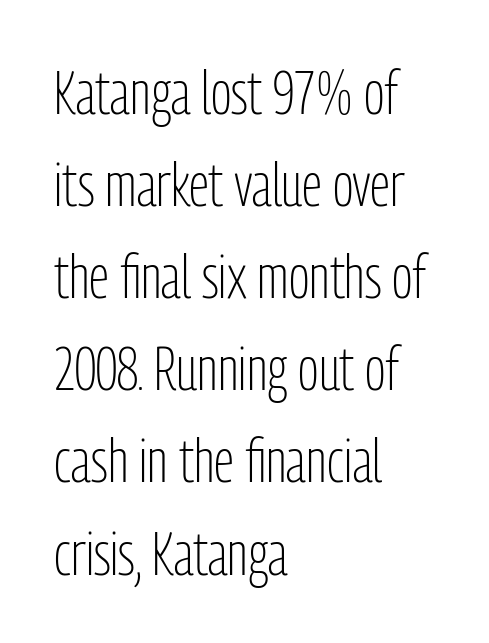
Q: Is the text bold? A: No.
Q: Is the text italic (slanted)? A: No, it is upright.
Q: Is the typeface a serif or a sans-serif typeface? A: Sans-serif.
Q: Is the text underlined? A: No.
Q: How is the paragraph aligned? A: Left-aligned.
Q: Is the spacing between letters normal or unusually wide? A: Normal.
Q: Is the spacing between lines tight, normal or loose? A: Normal.
Q: Width (condensed, normal, or wide)? A: Condensed.
Q: Stroke contrast? A: Low.
Q: x-height? A: Medium.
Q: Monospaced? A: No.
